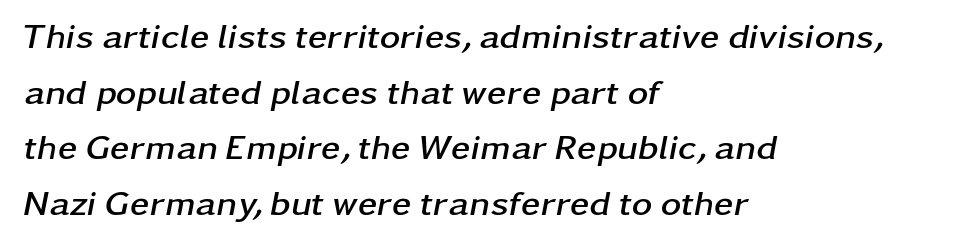
The image shows 35 px semibold, wide type, italic (leaning right); set left-aligned, normal line spacing (1.59x), normal letter spacing, not underlined; low stroke contrast and a medium x-height.
